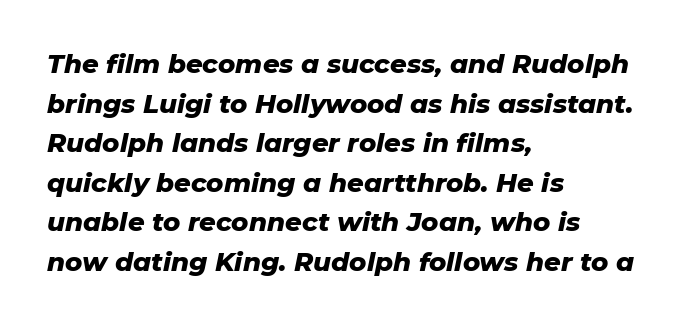
{"italic": "yes", "lean": "right", "slant_degrees": 11, "bold": "yes", "underline": "no", "align": "left", "line_spacing": "normal", "line_spacing_ratio": 1.52, "letter_spacing": "normal", "letter_spacing_em": 0.0, "glyph_px": 26}
